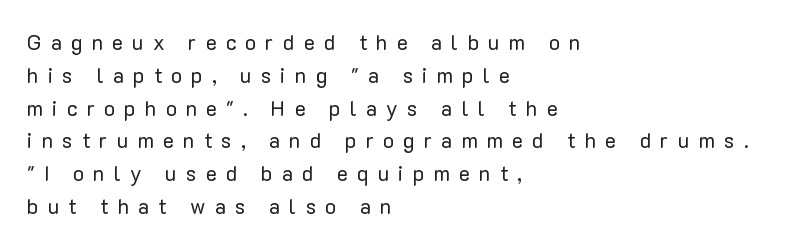
In terms of posture, this sample is upright. Leading: standard. Heaviness? Minimal to ordinary, like unemphasized prose. This sample uses expanded letter spacing, leaving extra air between glyphs. Quick note: underline off.
